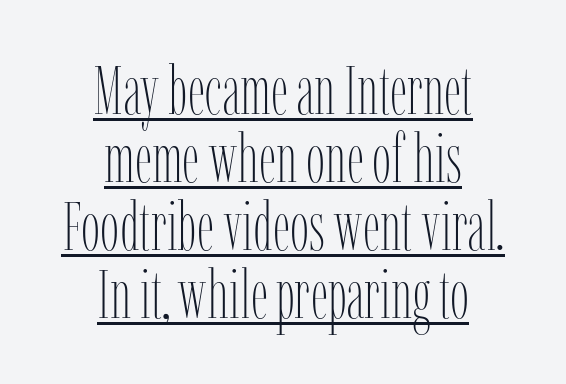
Varying glyph widths throughout — classic text-font behaviour. Is the type heavy? It reads as light-to-regular instead. There is no visible air inserted between adjacent glyphs. Rows of type sit shoulder to shoulder in the vertical direction. The face used here appears with an underline applied. A centered setting, common on invitations and titles, is used for this passage.
